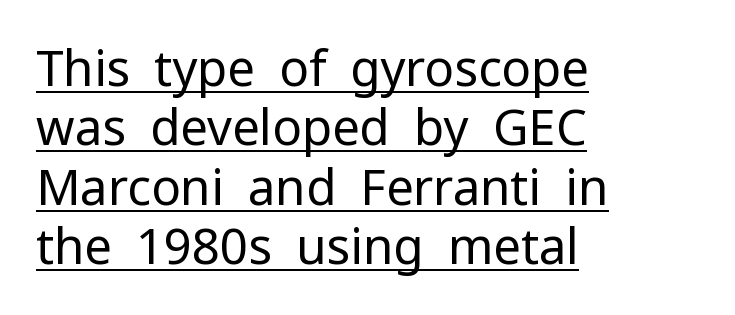
The image shows 49 px regular-weight sans-serif type, upright; set left-aligned, line spacing 1.21x, normal letter spacing, underlined; low stroke contrast and a medium x-height.
